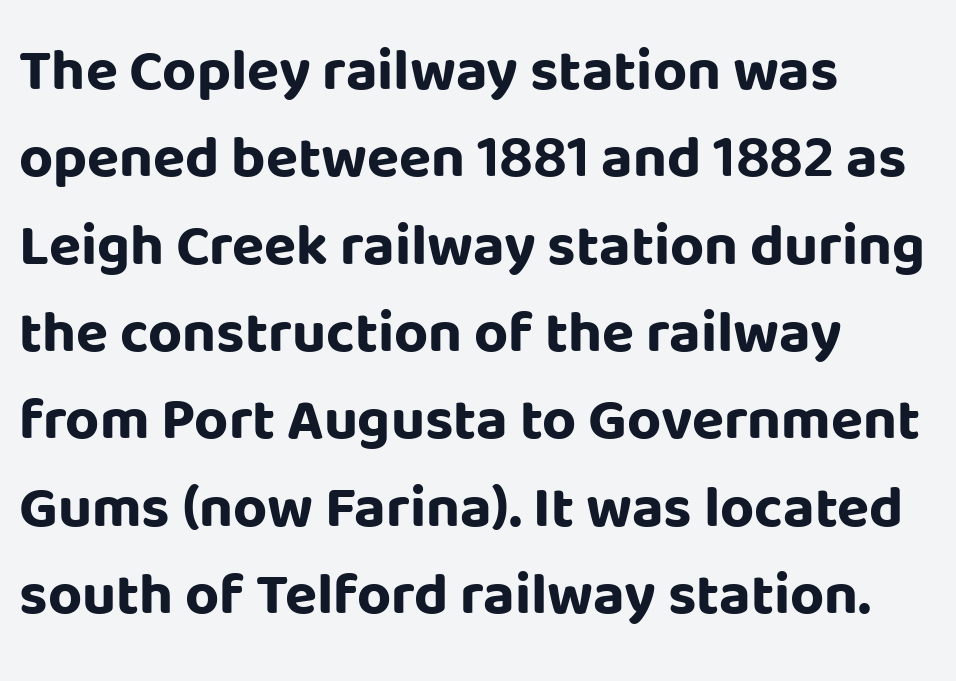
Q: Is the text bold? A: Yes.
Q: Is the text italic (slanted)? A: No, it is upright.
Q: Is the typeface a serif or a sans-serif typeface? A: Sans-serif.
Q: Is the text underlined? A: No.
Q: How is the paragraph aligned? A: Left-aligned.
Q: Is the spacing between letters normal or unusually wide? A: Normal.
Q: Is the spacing between lines tight, normal or loose? A: Normal.
Q: Width (condensed, normal, or wide)? A: Normal.
Q: Stroke contrast? A: Low.
Q: x-height? A: Large.
Q: Monospaced? A: No.
